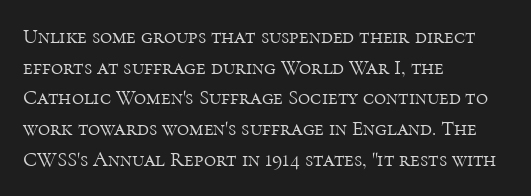
{"italic": "no", "bold": "no", "underline": "no", "align": "left", "line_spacing": "normal", "line_spacing_ratio": 1.46, "letter_spacing": "normal", "letter_spacing_em": 0.0, "glyph_px": 21}
